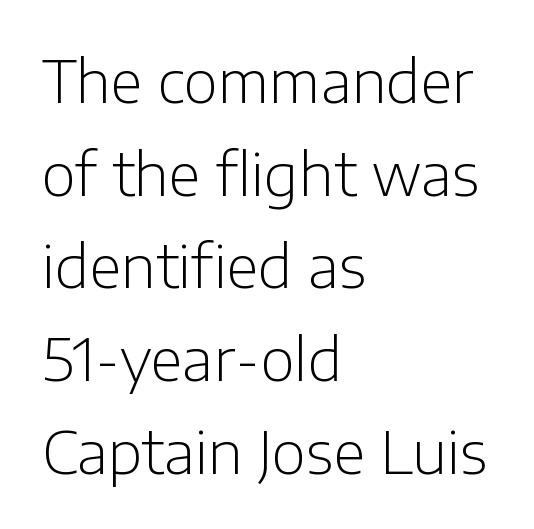
The image shows 59 px light sans-serif type, upright; set left-aligned, normal line spacing (1.57x), normal letter spacing, not underlined; low stroke contrast and a medium x-height.
